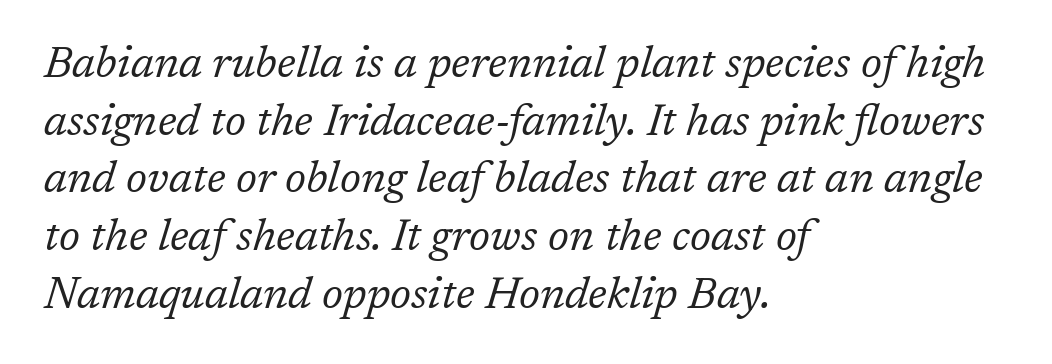
Q: Is the text bold? A: No.
Q: Is the text italic (slanted)? A: Yes, it leans right by about 17 degrees.
Q: Is the typeface a serif or a sans-serif typeface? A: Serif.
Q: Is the text underlined? A: No.
Q: How is the paragraph aligned? A: Left-aligned.
Q: Is the spacing between letters normal or unusually wide? A: Normal.
Q: Is the spacing between lines tight, normal or loose? A: Normal.
Q: Width (condensed, normal, or wide)? A: Normal.
Q: Stroke contrast? A: Low.
Q: x-height? A: Medium.
Q: Monospaced? A: No.
